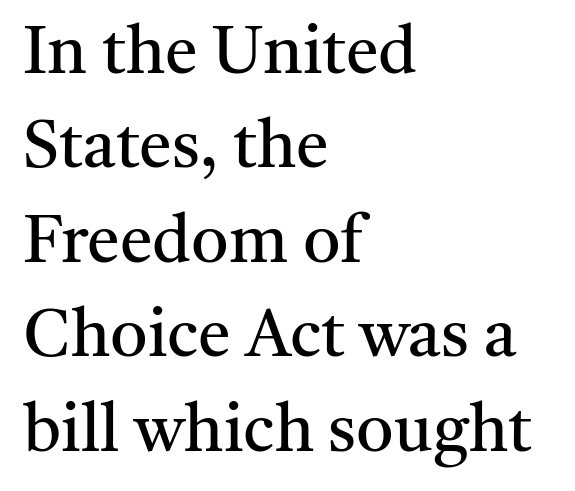
{"serif": "yes", "italic": "no", "bold": "no", "weight": "regular", "width": "normal", "stroke_contrast": "medium", "x_height": "medium", "monospaced": "no", "underline": "no", "align": "left", "line_spacing": "normal", "line_spacing_ratio": 1.43, "letter_spacing": "normal", "letter_spacing_em": 0.0, "glyph_px": 66}
